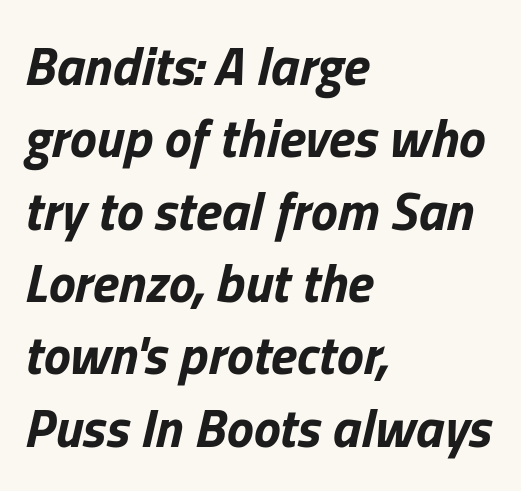
{"italic": "yes", "lean": "right", "slant_degrees": 13, "bold": "yes", "weight": "bold", "width": "normal", "stroke_contrast": "low", "x_height": "medium", "monospaced": "no", "underline": "no", "align": "left", "line_spacing": "normal", "line_spacing_ratio": 1.34, "letter_spacing": "normal", "letter_spacing_em": 0.0, "glyph_px": 54}
